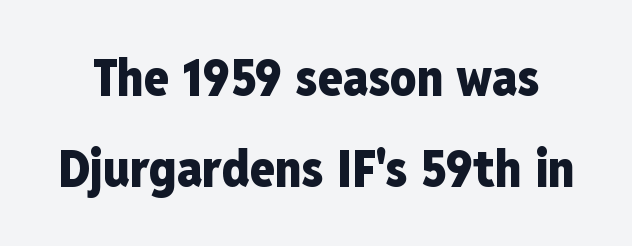
How are the letters spaced? Ordinarily, with no added tracking. Students, this is bold: see how much ink each stroke carries. These lines were composed using upright roman letters. The font family rendered here belongs to the sans-serif group.
